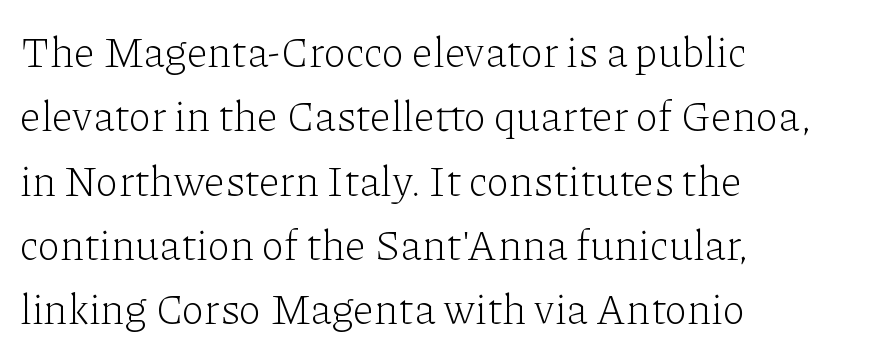
The image shows 42 px light serif type, upright; set left-aligned, normal line spacing (1.53x), normal letter spacing, not underlined; low stroke contrast and a medium x-height.
